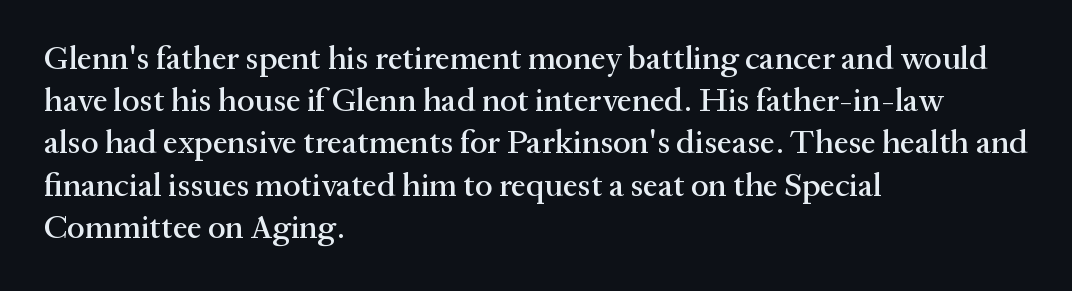
{"serif": "yes", "italic": "no", "width": "normal", "stroke_contrast": "medium", "x_height": "medium", "monospaced": "no", "underline": "no", "align": "left", "line_spacing": "normal", "line_spacing_ratio": 1.28, "letter_spacing": "normal", "letter_spacing_em": 0.0, "glyph_px": 33}
